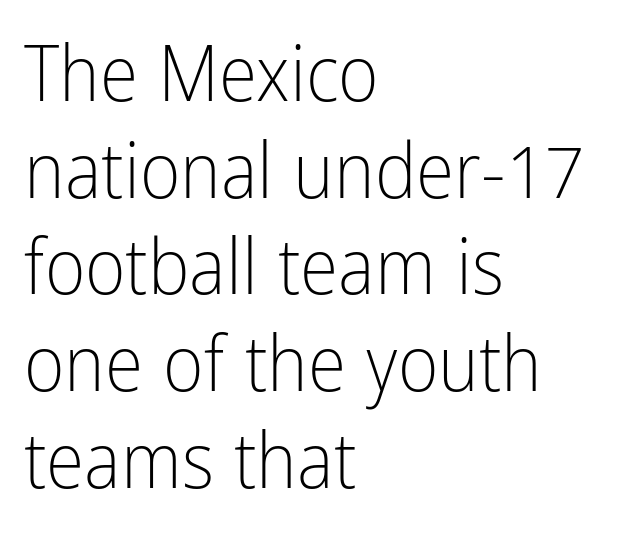
{"serif": "no", "italic": "no", "bold": "no", "weight": "light", "width": "condensed", "stroke_contrast": "low", "x_height": "medium", "monospaced": "no", "underline": "no", "align": "left", "line_spacing_ratio": 1.24, "letter_spacing": "normal", "letter_spacing_em": 0.0, "glyph_px": 78}
